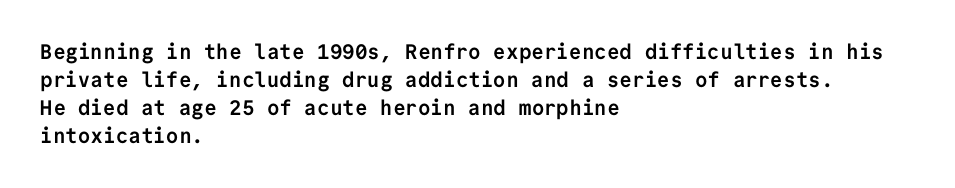
{"italic": "no", "bold": "yes", "underline": "no", "align": "left", "line_spacing": "normal", "line_spacing_ratio": 1.33, "letter_spacing": "normal", "letter_spacing_em": 0.0, "glyph_px": 21}
